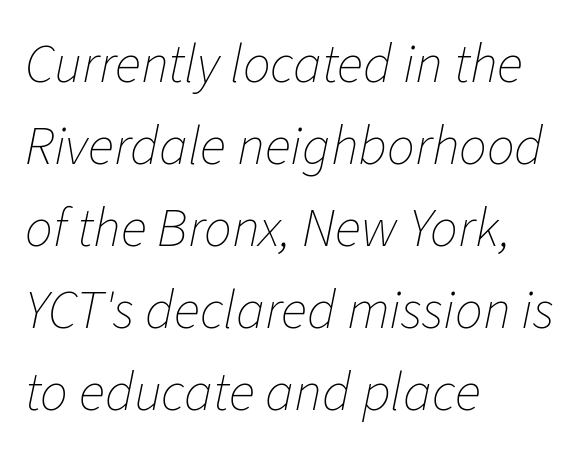
Q: Is the text bold? A: No.
Q: Is the text italic (slanted)? A: Yes, it leans right by about 11 degrees.
Q: Is the text underlined? A: No.
Q: How is the paragraph aligned? A: Left-aligned.
Q: Is the spacing between letters normal or unusually wide? A: Normal.
Q: Is the spacing between lines tight, normal or loose? A: Normal.
Q: Width (condensed, normal, or wide)? A: Normal.
Q: Stroke contrast? A: Low.
Q: x-height? A: Medium.
Q: Monospaced? A: No.
